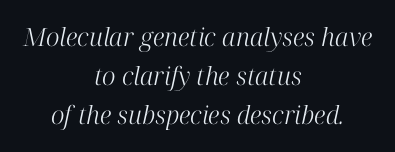
The image shows 25 px text type, italic (leaning right); set centered, normal line spacing (1.57x), normal letter spacing, not underlined.
